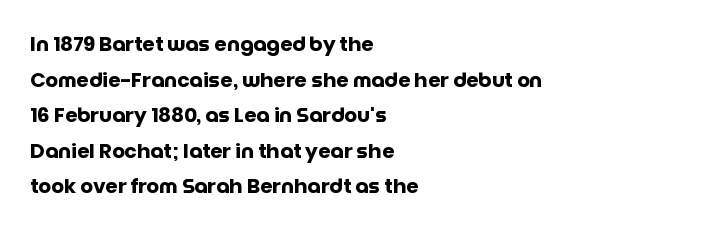
Q: Is the text bold? A: Yes.
Q: Is the text italic (slanted)? A: No, it is upright.
Q: Is the text underlined? A: No.
Q: How is the paragraph aligned? A: Left-aligned.
Q: Is the spacing between letters normal or unusually wide? A: Normal.
